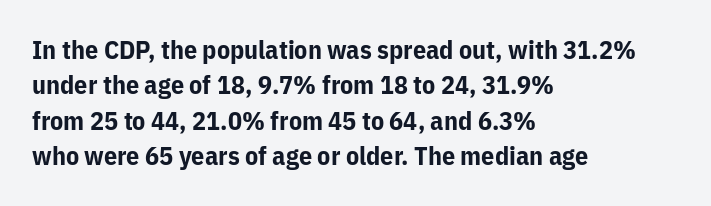
{"italic": "no", "bold": "yes", "underline": "no", "align": "left", "line_spacing": "normal", "line_spacing_ratio": 1.36, "letter_spacing": "normal", "letter_spacing_em": 0.0, "glyph_px": 26}
